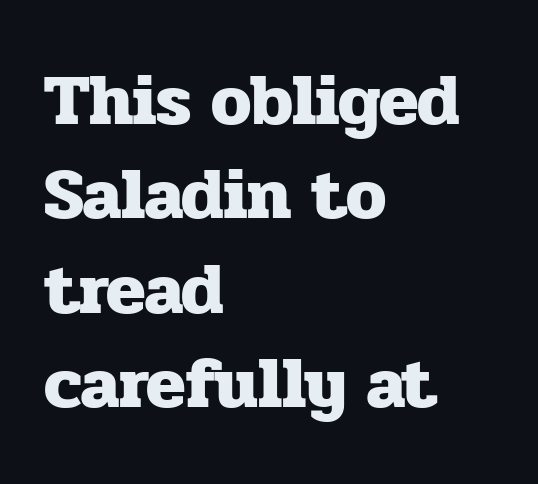
The text block is weighted toward the left margin, trailing off unevenly rightward. The rendering uses a moderate line-height, typical for paragraphs. Here the designer chose a conventional face with non-uniform glyph widths. The type is set solid horizontally, with unmodified tracking. Quick note: underline off.
